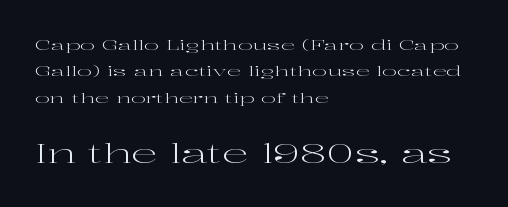
Stems here are at most as thick as an everyday book face. Size contrast runs from small at the top to large at the bottom. Each word holds together tightly as a unit, with standard inter-letter gaps. Unlike italic type, these characters show no tilt at all. Reading down the block, your eye returns to a fixed left position each line. Glance below the letters and you will spot only blank space.
